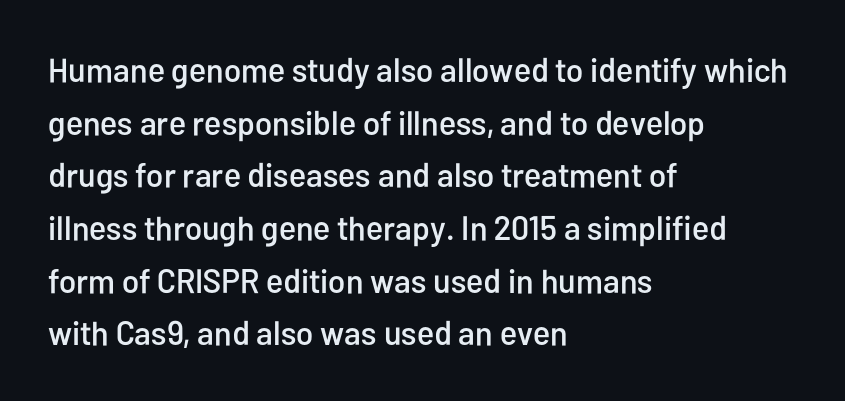
{"serif": "no", "italic": "no", "width": "condensed", "stroke_contrast": "low", "x_height": "medium", "monospaced": "no", "underline": "no", "align": "left", "line_spacing": "normal", "line_spacing_ratio": 1.55, "letter_spacing": "normal", "letter_spacing_em": 0.0, "glyph_px": 34}
